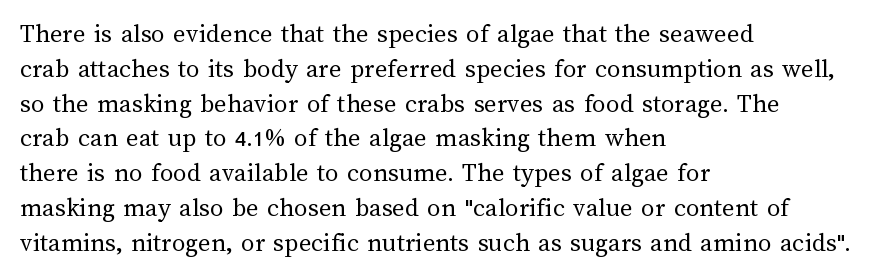
Q: Is the text bold? A: No.
Q: Is the text italic (slanted)? A: No, it is upright.
Q: Is the text underlined? A: No.
Q: How is the paragraph aligned? A: Left-aligned.
Q: Is the spacing between letters normal or unusually wide? A: Normal.
Q: Is the spacing between lines tight, normal or loose? A: Normal.
